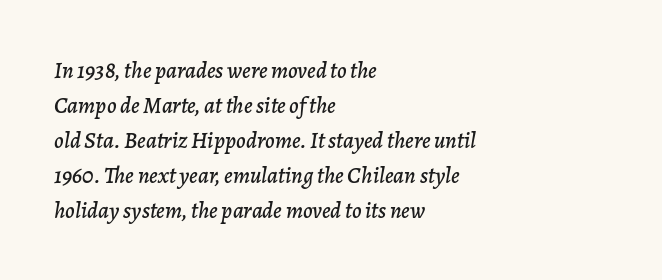
The image shows 23 px text type, italic (leaning right); set left-aligned, normal line spacing (1.52x), normal letter spacing, not underlined.
